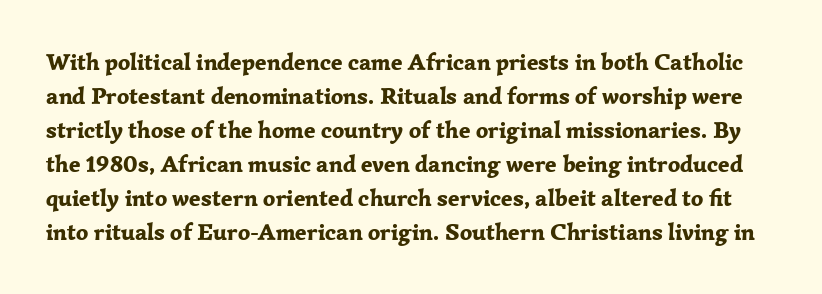
Q: Is the text bold? A: Yes.
Q: Is the text italic (slanted)? A: No, it is upright.
Q: Is the text underlined? A: No.
Q: Is the spacing between letters normal or unusually wide? A: Normal.
Q: Is the spacing between lines tight, normal or loose? A: Normal.
